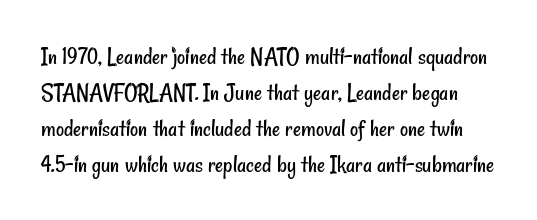
Q: Is the text bold? A: No.
Q: Is the text underlined? A: No.
Q: Is the spacing between letters normal or unusually wide? A: Normal.
Q: Is the spacing between lines tight, normal or loose? A: Normal.
